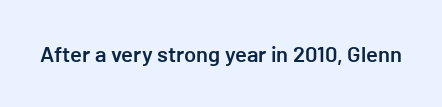
There is no visible air inserted between adjacent glyphs. The characters look somewhat weighty, a semibold short of true bold. Check the space under the baseline: it is left empty. Ascenders rise straight up at ninety degrees.
